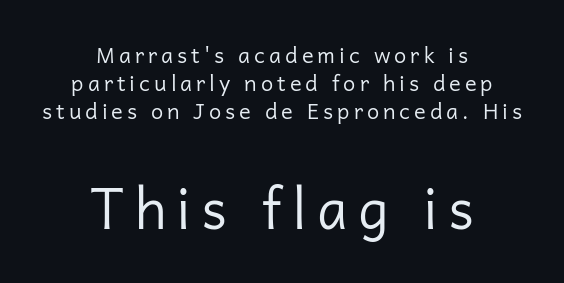
This is the regular roman posture of the typeface. Underlining? Definitely not there. Which of the two is more prominent by size? The second, at the bottom. Alignment: centered.
